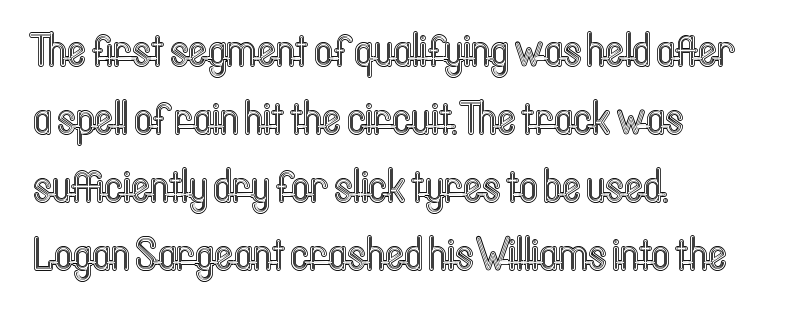
One glance says typical: line gaps are just what's usual. A student would call this left alignment; a typographer would say flush left, rag right. The space directly below the letters is spotless. Varying glyph widths throughout — classic text-font behaviour. The specimen reads as upright at a glance.
